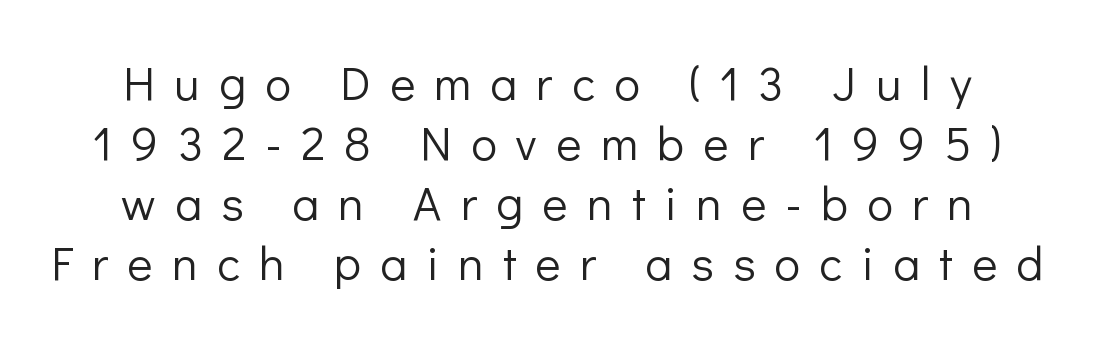
Character widths vary here, with narrow letters taking less room than wide ones. The letterforms stand isolated, each surrounded by extra space. In terms of letterform style, serifs are entirely absent. Designer's note — italics off, roman on. Underlining? Definitely not there.
